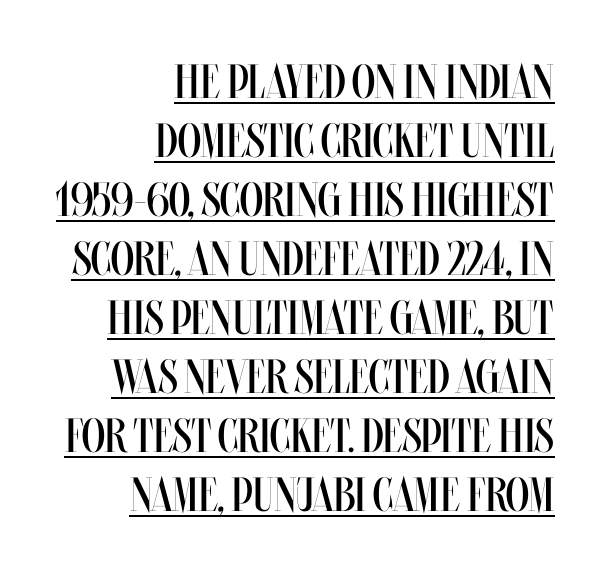
Q: Is the text bold? A: No.
Q: Is the text italic (slanted)? A: No, it is upright.
Q: Is the text underlined? A: Yes.
Q: How is the paragraph aligned? A: Right-aligned.
Q: Is the spacing between letters normal or unusually wide? A: Normal.
Q: Width (condensed, normal, or wide)? A: Condensed.
Q: Stroke contrast? A: Medium.
Q: x-height? A: Large.
Q: Monospaced? A: No.
